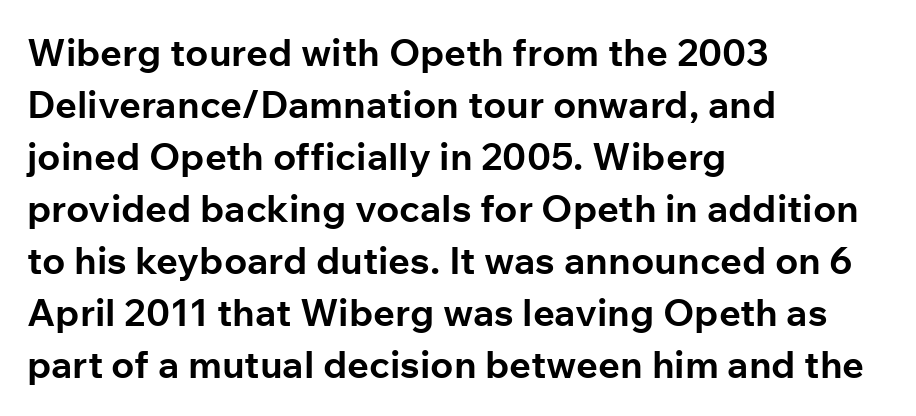
Q: Is the text bold? A: Yes.
Q: Is the text italic (slanted)? A: No, it is upright.
Q: Is the typeface a serif or a sans-serif typeface? A: Sans-serif.
Q: Is the text underlined? A: No.
Q: How is the paragraph aligned? A: Left-aligned.
Q: Is the spacing between letters normal or unusually wide? A: Normal.
Q: Is the spacing between lines tight, normal or loose? A: Normal.
Q: Width (condensed, normal, or wide)? A: Normal.
Q: Stroke contrast? A: Low.
Q: x-height? A: Medium.
Q: Monospaced? A: No.
